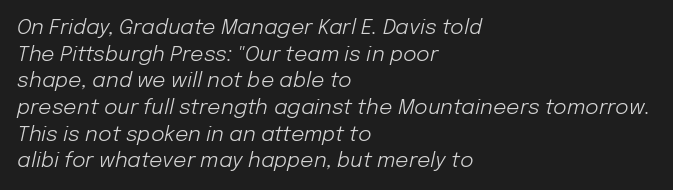
The passage is arranged the way most books set body copy — flush left. The glyphs are unaccompanied by any horizontal stroke below them. You can tell it's italic because the verticals aren't actually vertical. Honestly, the letter spacing is just normal — you wouldn't notice it.
